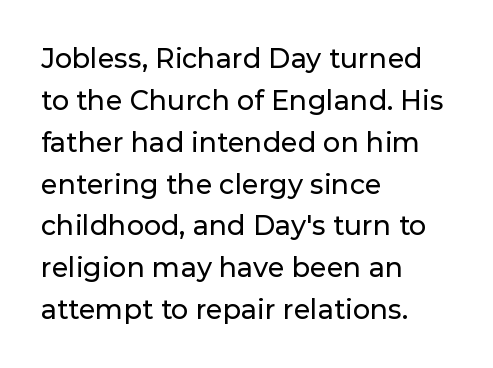
{"italic": "no", "underline": "no", "align": "left", "line_spacing": "normal", "line_spacing_ratio": 1.55, "letter_spacing": "normal", "letter_spacing_em": 0.0, "glyph_px": 27}
